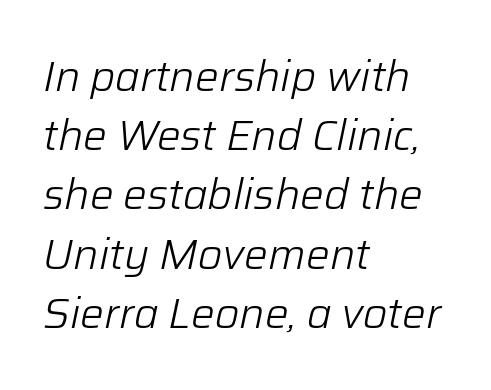
Character widths vary here, with narrow letters taking less room than wide ones. The passage shown has conventional tracking throughout. Normally led — the rows are evenly, conventionally spaced. All the whitespace from short lines collects on the right. The strip under each line holds only bare page.
